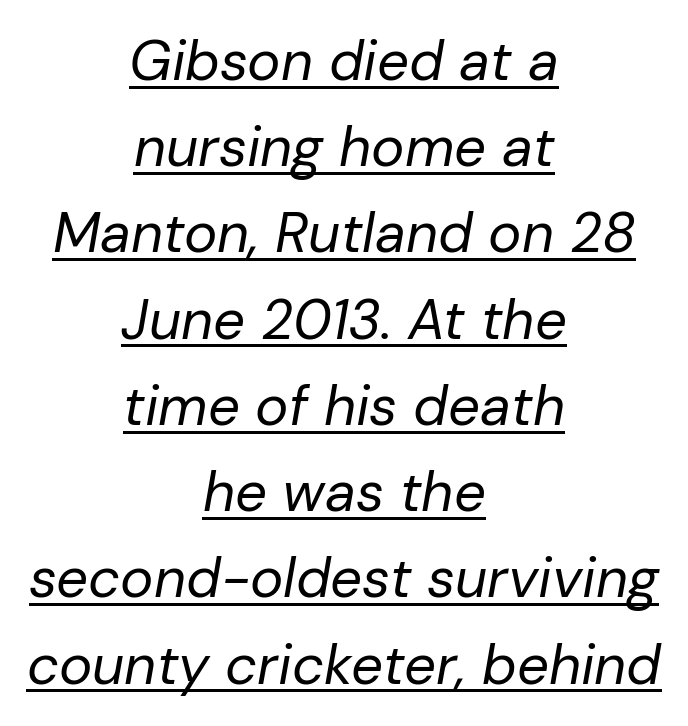
The paragraph shown floats in the horizontal middle. Each letter keeps its own natural width here, so spacing adapts to shape. Slanted lettering throughout. Vertical stems look standard width or narrower in stroke. Inter-character spacing is left at the font's built-in metrics. Regarding leading, the lines here are spaced in the standard way.
